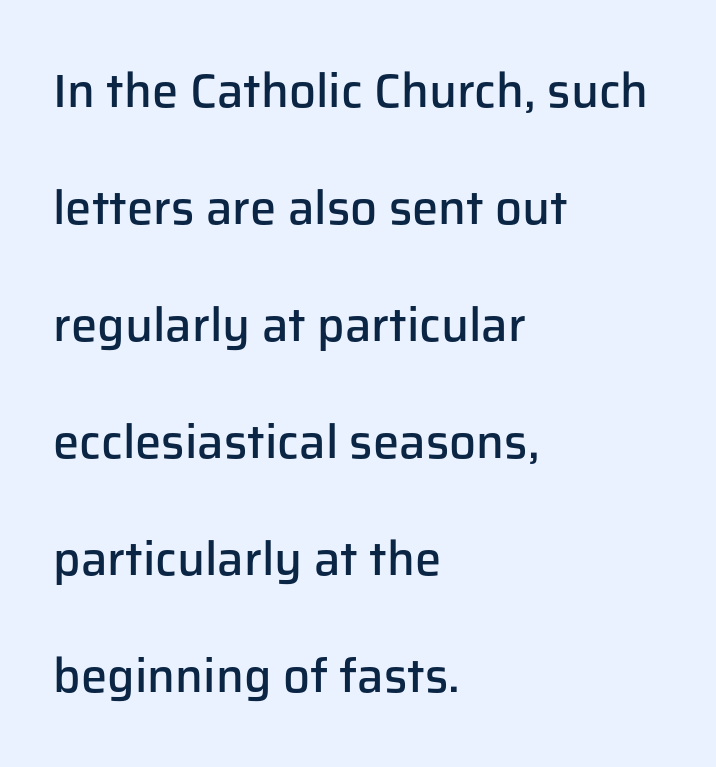
The image shows 47 px semibold sans-serif type, upright; set left-aligned, loose line spacing (2.49x), normal letter spacing, not underlined; low stroke contrast and a medium x-height.
